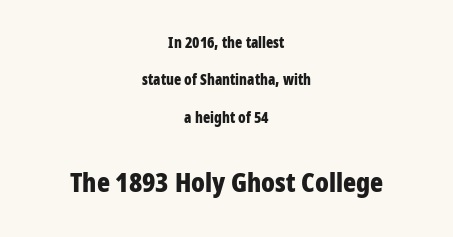
Q: Is the text bold? A: Yes.
Q: Is the text italic (slanted)? A: No, it is upright.
Q: Is the text underlined? A: No.
Q: How is the paragraph aligned? A: Centered.
Q: Is the spacing between letters normal or unusually wide? A: Normal.
Q: Is the spacing between lines tight, normal or loose? A: Loose.
Q: Which block of text is set in a larger size, the first (top) or the second (bottom)? A: The second (bottom) one.
